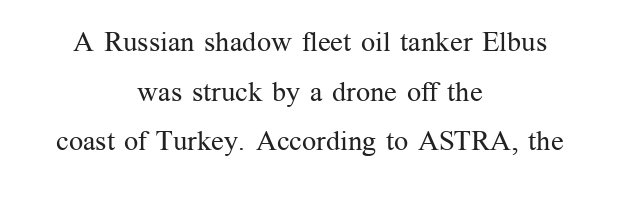
The image shows 28 px regular-weight serif type, upright; set centered, line spacing 1.77x, normal letter spacing, not underlined; medium stroke contrast and a medium x-height.
